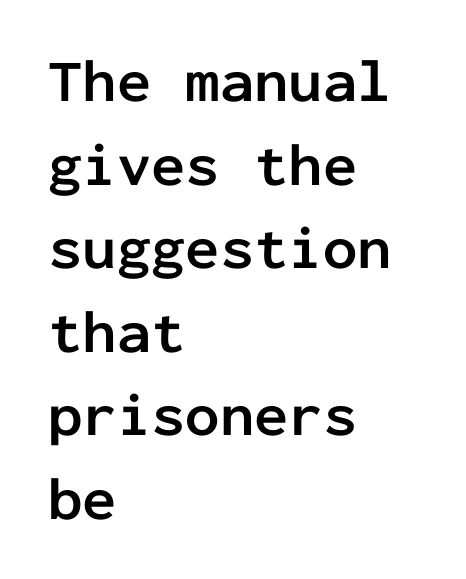
{"serif": "no", "italic": "no", "bold": "yes", "weight": "semibold", "width": "normal", "stroke_contrast": "low", "x_height": "medium", "monospaced": "yes", "underline": "no", "align": "left", "line_spacing": "normal", "line_spacing_ratio": 1.37, "letter_spacing": "normal", "letter_spacing_em": 0.0, "glyph_px": 61}
